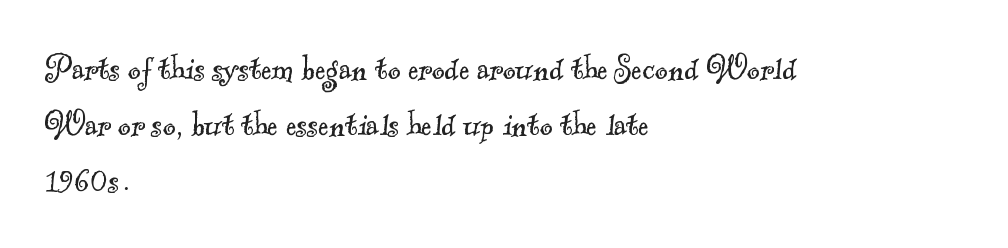
Q: Is the text bold? A: No.
Q: Is the typeface a serif or a sans-serif typeface? A: Serif.
Q: Is the text underlined? A: No.
Q: How is the paragraph aligned? A: Left-aligned.
Q: Is the spacing between letters normal or unusually wide? A: Normal.
Q: Is the spacing between lines tight, normal or loose? A: Normal.
Q: Width (condensed, normal, or wide)? A: Normal.
Q: x-height? A: Small.
Q: Monospaced? A: No.
